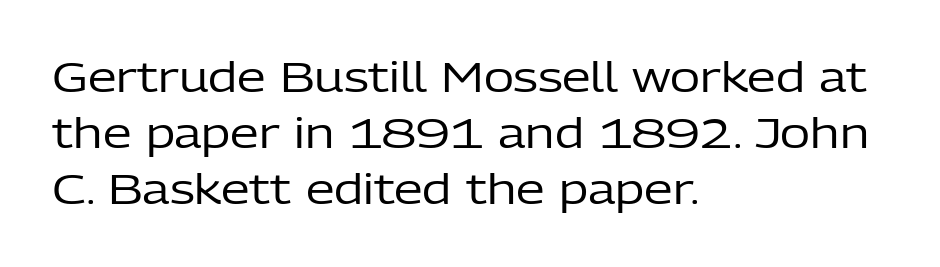
Q: Is the text bold? A: No.
Q: Is the text italic (slanted)? A: No, it is upright.
Q: Is the typeface a serif or a sans-serif typeface? A: Sans-serif.
Q: Is the text underlined? A: No.
Q: How is the paragraph aligned? A: Left-aligned.
Q: Is the spacing between letters normal or unusually wide? A: Normal.
Q: Is the spacing between lines tight, normal or loose? A: Normal.
Q: Width (condensed, normal, or wide)? A: Normal.
Q: Stroke contrast? A: Low.
Q: x-height? A: Medium.
Q: Monospaced? A: No.
